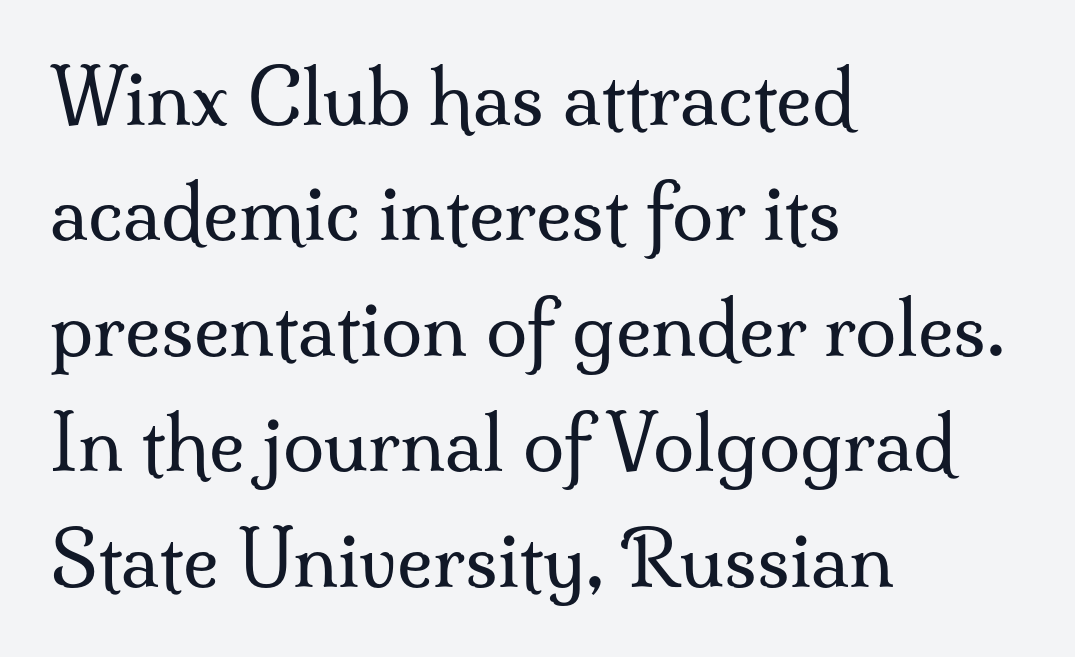
{"serif": "yes", "italic": "no", "bold": "no", "weight": "regular", "width": "normal", "stroke_contrast": "medium", "x_height": "small", "monospaced": "no", "underline": "no", "align": "left", "line_spacing": "normal", "line_spacing_ratio": 1.54, "letter_spacing": "normal", "letter_spacing_em": 0.0, "glyph_px": 75}
